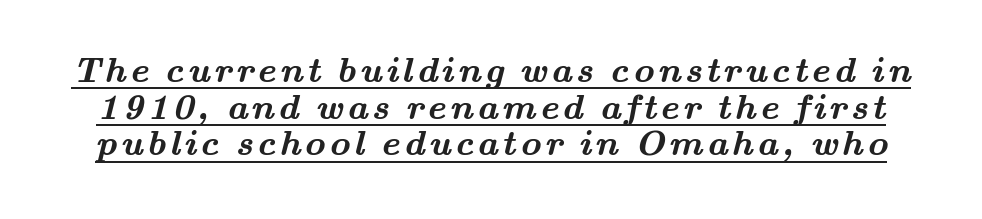
The image shows 36 px semibold, wide serif type; set tight line spacing (1.02x), underlined; medium stroke contrast and a small x-height.
